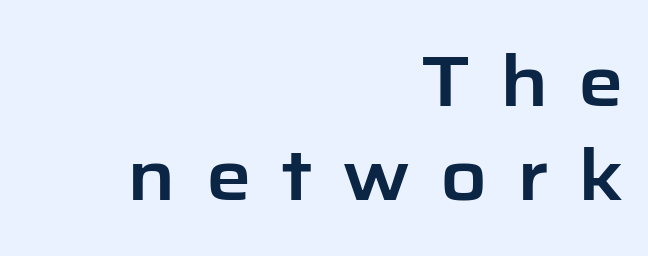
The image shows 72 px sans-serif type, upright; set right-aligned, normal line spacing (1.3x), unusually wide letter spacing (+0.41 em), not underlined; low stroke contrast and a medium x-height.
